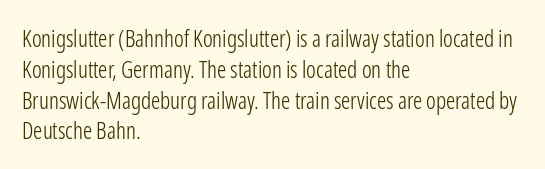
Descenders are the only things crossing below the line. The font sits on the lighter half of the weight spectrum, regular included. Does the copy run flush right? No — it runs flush left. Vertically, the passage feels balanced, rows spaced as you'd expect.
